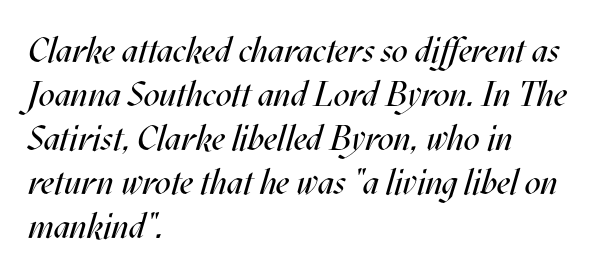
The image shows 35 px regular-weight, condensed type, italic (leaning right); set left-aligned, normal line spacing (1.26x), normal letter spacing, not underlined; medium stroke contrast and a large x-height.
